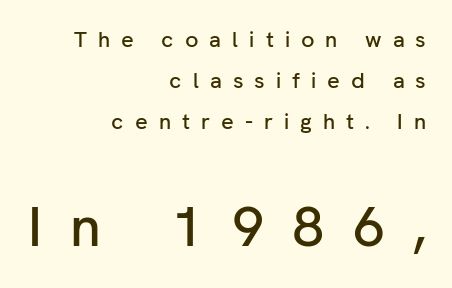
The image shows 56 px sans-serif type, upright; set right-aligned, line spacing 1.87x, unusually wide letter spacing (+0.5 em), not underlined; the second (bottom) block is 2.55x larger; low stroke contrast and a medium x-height.
